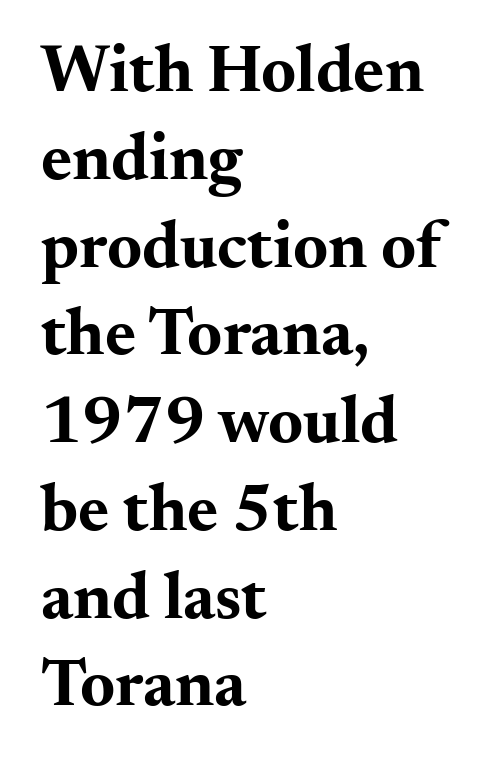
{"serif": "yes", "italic": "no", "bold": "yes", "weight": "bold", "width": "wide", "stroke_contrast": "medium", "x_height": "small", "monospaced": "no", "underline": "no", "align": "left", "line_spacing": "normal", "line_spacing_ratio": 1.31, "letter_spacing": "normal", "letter_spacing_em": 0.0, "glyph_px": 67}
